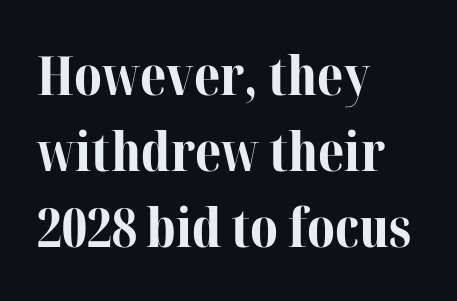
{"serif": "yes", "italic": "no", "bold": "yes", "weight": "bold", "width": "normal", "stroke_contrast": "medium", "x_height": "medium", "monospaced": "no", "underline": "no", "align": "left", "line_spacing": "normal", "line_spacing_ratio": 1.41, "letter_spacing": "normal", "letter_spacing_em": 0.0, "glyph_px": 54}
